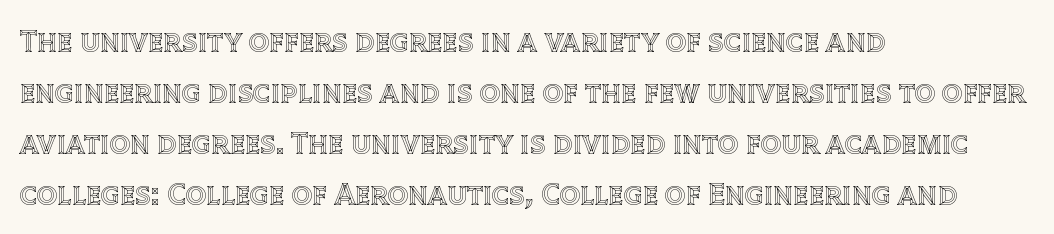
These lines are rendered in a variable-pitch font. The letterforms sit shoulder to shoulder at normal distance. Caption: multi-line text, flush left, ragged right. The font's upright variant was chosen for this text.
